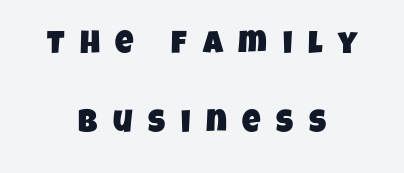
{"serif": "no", "width": "condensed", "stroke_contrast": "low", "x_height": "large", "monospaced": "no", "underline": "no", "align": "center", "line_spacing": "loose", "line_spacing_ratio": 2.47, "letter_spacing": "wide", "letter_spacing_em": 0.49, "glyph_px": 32}
